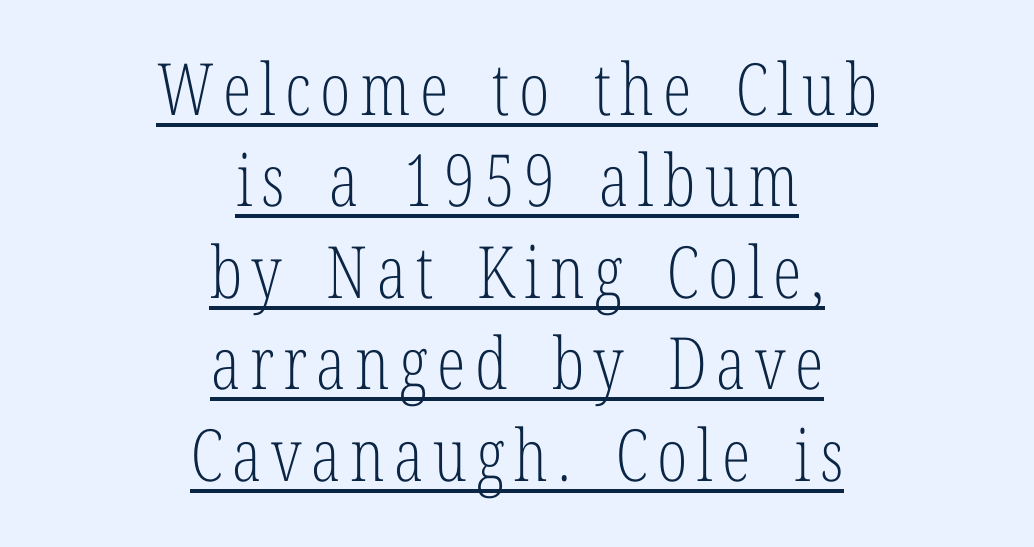
{"serif": "yes", "italic": "no", "bold": "no", "weight": "light", "width": "condensed", "stroke_contrast": "low", "x_height": "medium", "monospaced": "no", "underline": "yes", "align": "center", "line_spacing": "normal", "line_spacing_ratio": 1.27, "glyph_px": 72}
